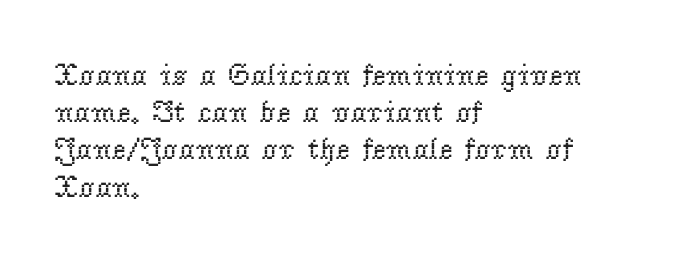
{"serif": "yes", "italic": "no", "bold": "no", "weight": "regular", "width": "normal", "stroke_contrast": "low", "x_height": "small", "monospaced": "no", "underline": "no", "align": "left", "line_spacing_ratio": 1.2, "letter_spacing": "normal", "letter_spacing_em": 0.0, "glyph_px": 31}
